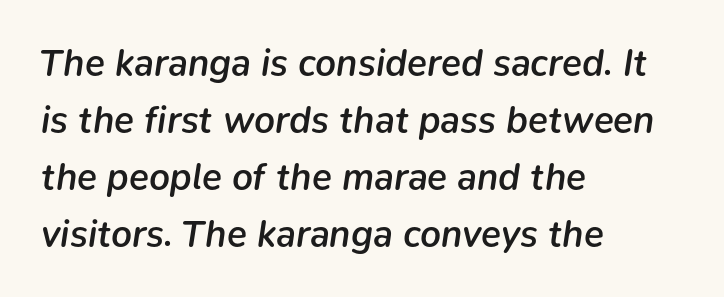
The image shows 37 px semibold type, italic (leaning right); set left-aligned, normal line spacing (1.54x), normal letter spacing, not underlined; low stroke contrast and a medium x-height.
